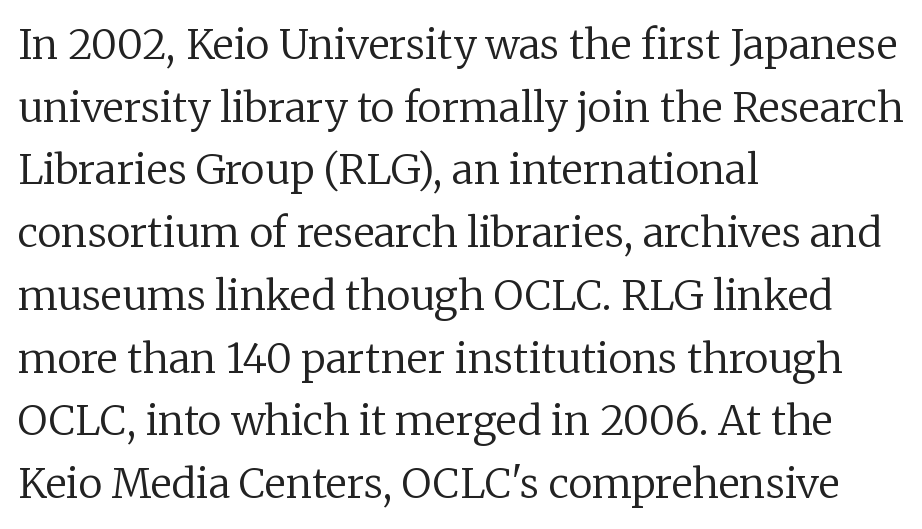
The image shows 41 px regular-weight serif type, upright; set left-aligned, normal line spacing (1.53x), normal letter spacing, not underlined; low stroke contrast and a medium x-height.
